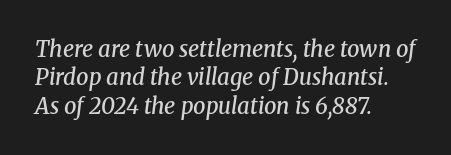
Descenders hang freely into open space. Each new line begins a customary step beneath the previous one. If you drew a line through each stem, it would be angled. In CSS terms this would be text-align: left. Strokes here are thickened, but only to semibold level.
